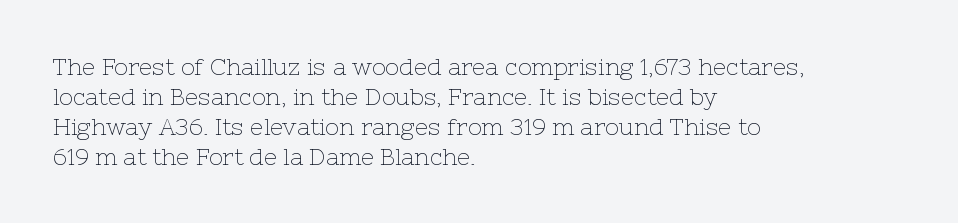
Q: Is the text bold? A: No.
Q: Is the text italic (slanted)? A: No, it is upright.
Q: Is the text underlined? A: No.
Q: How is the paragraph aligned? A: Left-aligned.
Q: Is the spacing between letters normal or unusually wide? A: Normal.
Q: Is the spacing between lines tight, normal or loose? A: Normal.
